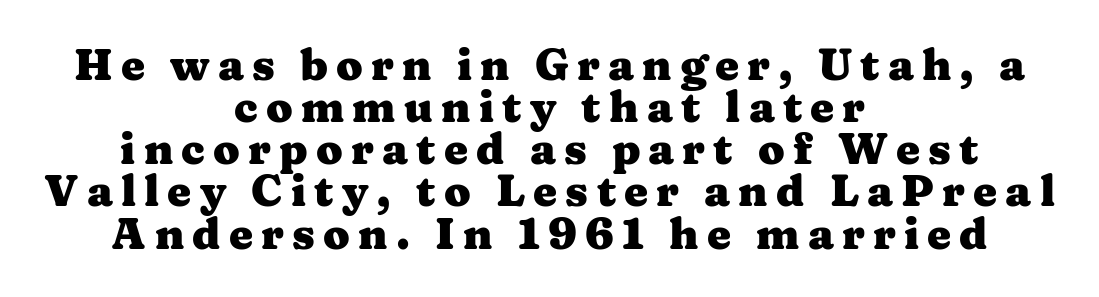
Q: Is the text bold? A: Yes.
Q: Is the text italic (slanted)? A: No, it is upright.
Q: Is the typeface a serif or a sans-serif typeface? A: Serif.
Q: Is the text underlined? A: No.
Q: How is the paragraph aligned? A: Centered.
Q: Is the spacing between lines tight, normal or loose? A: Tight.
Q: Width (condensed, normal, or wide)? A: Wide.
Q: Stroke contrast? A: Medium.
Q: x-height? A: Medium.
Q: Monospaced? A: No.
